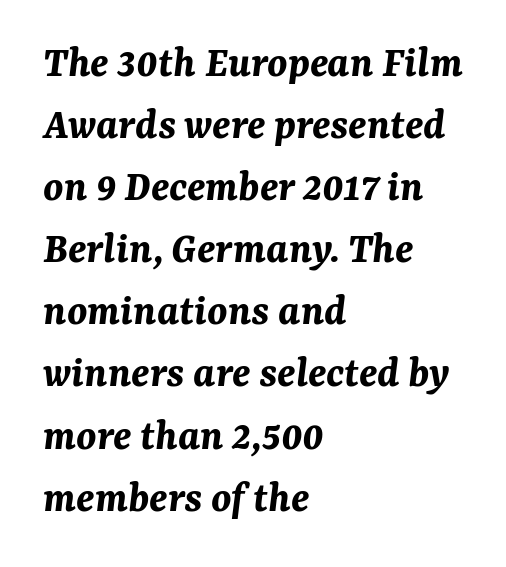
The paragraph has a hard left edge and a soft right edge. Students, note that the glyphs here touch the page at normal intervals. Think of a printed novel: that variable character pitch is what you see here. The words here are not underlined.
